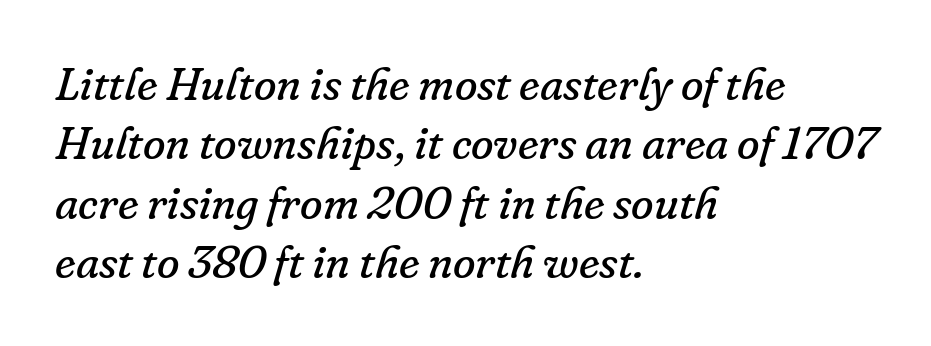
The image shows 46 px regular-weight serif type, italic (leaning right); set left-aligned, normal line spacing (1.29x), normal letter spacing, not underlined; low stroke contrast and a small x-height.
